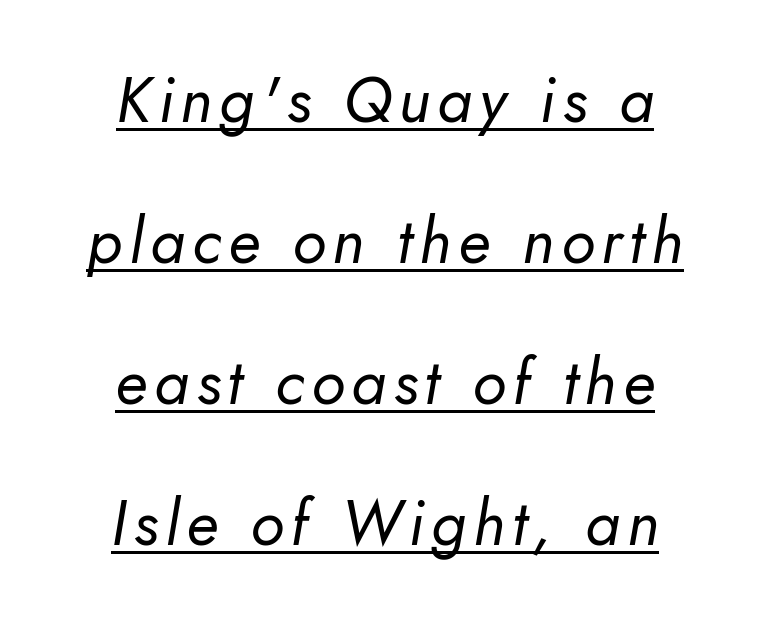
The image shows 63 px regular-weight type, italic (leaning right); set centered, loose line spacing (2.24x), underlined; low stroke contrast and a small x-height.
